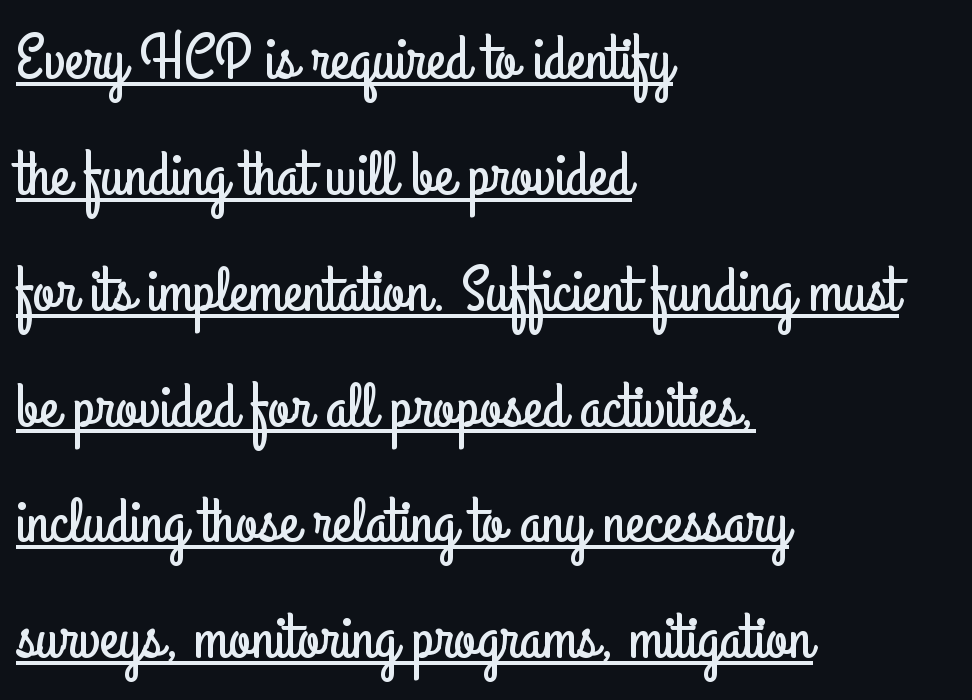
Think of a printed novel: that variable character pitch is what you see here. If you drew a ruler down the left edge, every line would touch it. The type family on display is of the sans-serif kind.
